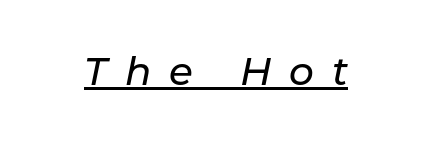
Q: Is the text italic (slanted)? A: Yes, it leans right by about 11 degrees.
Q: Is the text underlined? A: Yes.
Q: Is the spacing between letters normal or unusually wide? A: Unusually wide.
Q: Width (condensed, normal, or wide)? A: Normal.
Q: Stroke contrast? A: Low.
Q: x-height? A: Medium.
Q: Monospaced? A: No.
